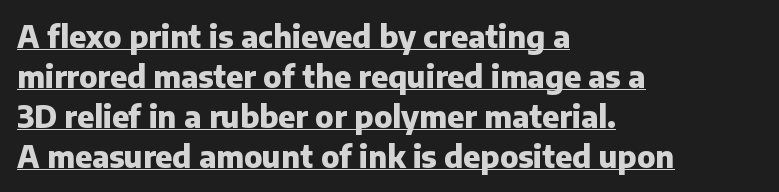
{"serif": "no", "italic": "no", "bold": "yes", "weight": "heavy", "width": "normal", "stroke_contrast": "low", "x_height": "medium", "monospaced": "no", "underline": "yes", "align": "left", "line_spacing": "normal", "line_spacing_ratio": 1.33, "letter_spacing": "normal", "letter_spacing_em": 0.0, "glyph_px": 30}
